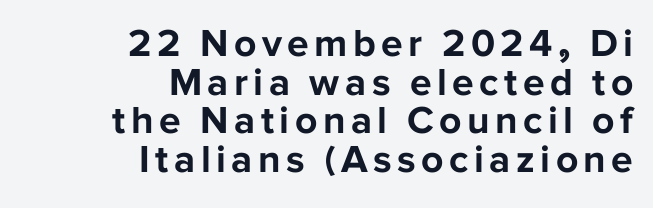
You could not count columns in this text — the font is proportionally spaced. Are there feet on the stems? There aren't — it's a sans. Unmarked baselines from the first word to the last. Line ends are locked; line starts wander. Notice how the stems are strictly vertical — no italics here.
